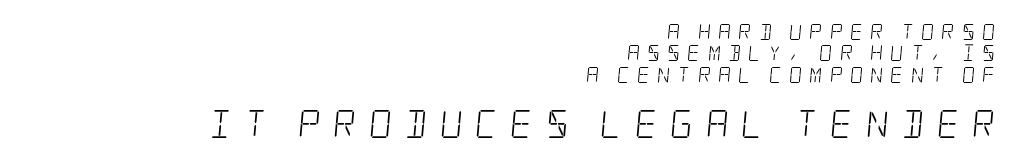
The image shows 28 px light, condensed serif type; set right-aligned, normal line spacing (1.33x), unusually wide letter spacing (+0.45 em), not underlined; the second (bottom) block is 1.75x larger; low stroke contrast and a large x-height.
